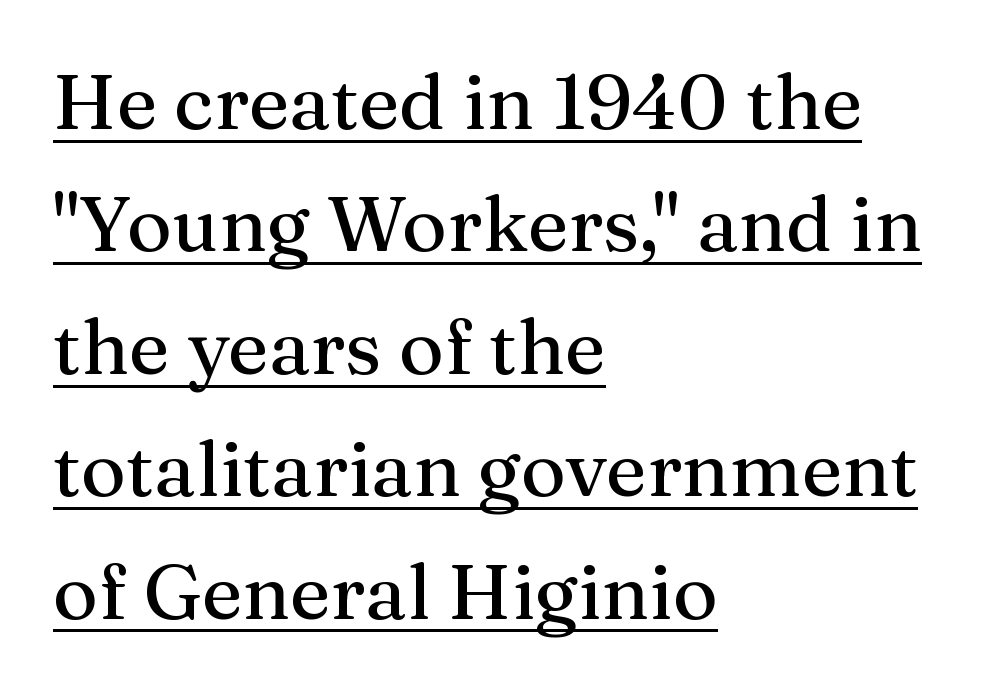
{"serif": "yes", "italic": "no", "width": "normal", "stroke_contrast": "medium", "x_height": "medium", "monospaced": "no", "underline": "yes", "align": "left", "line_spacing": "normal", "line_spacing_ratio": 1.59, "letter_spacing": "normal", "letter_spacing_em": 0.0, "glyph_px": 77}
